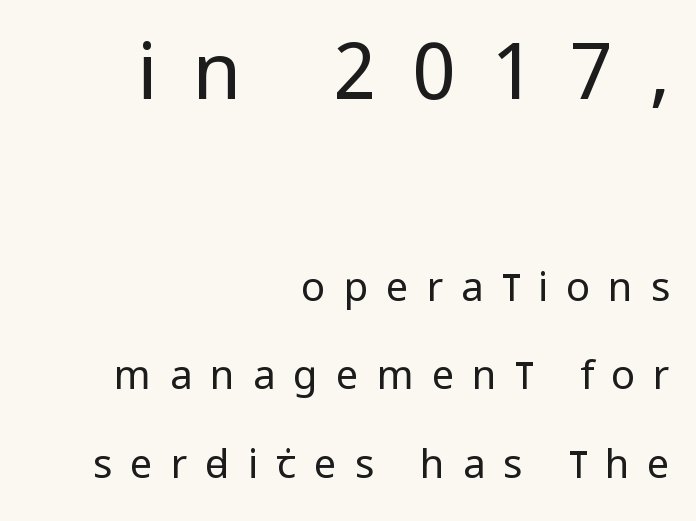
The image shows 79 px regular-weight, condensed sans-serif type, upright; set right-aligned, loose line spacing (2.21x), unusually wide letter spacing (+0.45 em), not underlined; the first (top) block is 1.98x larger; low stroke contrast and a large x-height.
